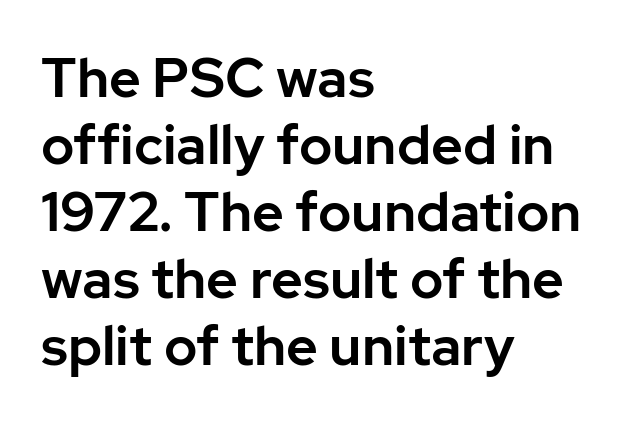
The image shows 55 px sans-serif type, upright; set left-aligned, line spacing 1.22x, normal letter spacing, not underlined; low stroke contrast and a medium x-height.
